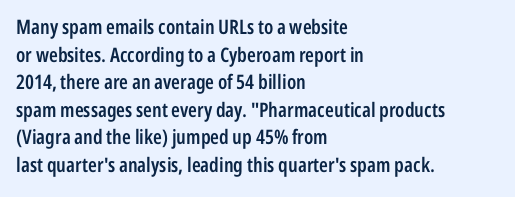
Q: Is the text bold? A: Semi-bold.
Q: Is the text italic (slanted)? A: No, it is upright.
Q: Is the text underlined? A: No.
Q: How is the paragraph aligned? A: Left-aligned.
Q: Is the spacing between letters normal or unusually wide? A: Normal.
Q: Is the spacing between lines tight, normal or loose? A: Normal.
